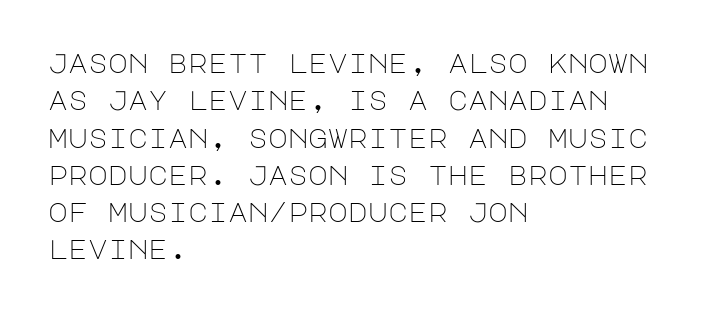
{"italic": "no", "bold": "no", "underline": "no", "align": "left", "line_spacing": "normal", "line_spacing_ratio": 1.38, "letter_spacing": "normal", "letter_spacing_em": 0.0, "glyph_px": 27}
